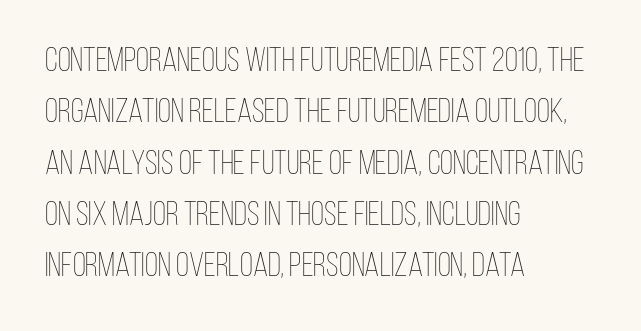
No chunkiness to these letters — they're not bold. The text block is weighted toward the left margin, trailing off unevenly rightward. Lines of text with bare space underneath. Horizontal bands of white between lines are of average thickness. Notice how the stems are strictly vertical — no italics here.
